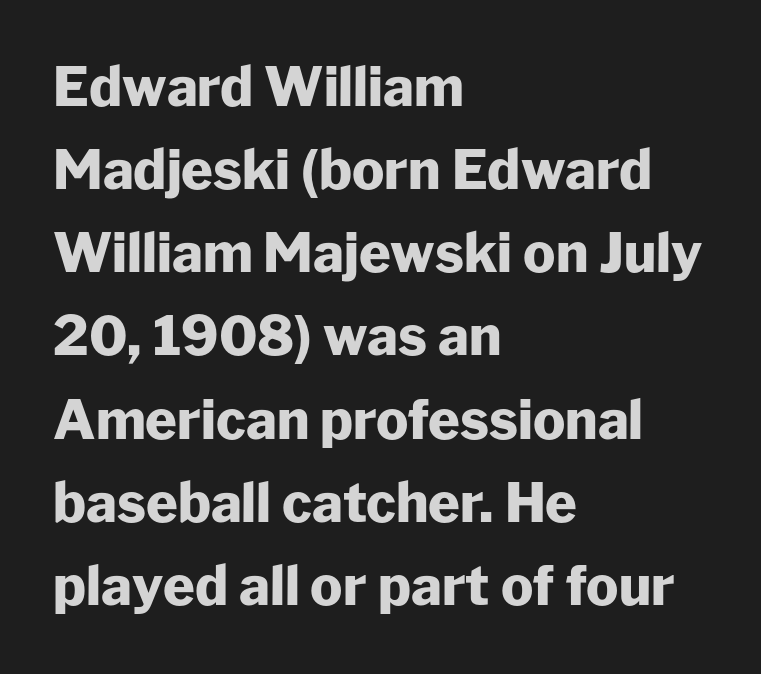
{"serif": "no", "italic": "no", "bold": "yes", "weight": "heavy", "width": "normal", "stroke_contrast": "low", "x_height": "medium", "monospaced": "no", "underline": "no", "align": "left", "line_spacing": "normal", "line_spacing_ratio": 1.54, "letter_spacing": "normal", "letter_spacing_em": 0.0, "glyph_px": 54}
